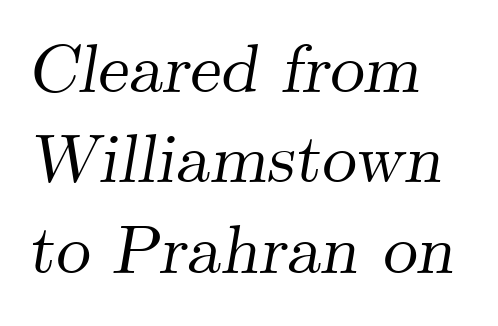
Is this a sans? No — the strokes have serifs. Characters follow at the spacing the type designer built in. Where is the straight margin? On the left. The words here are not underlined. The face used here is proportionally spaced, like ordinary book or web type.
